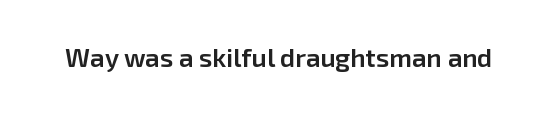
{"italic": "no", "bold": "semi", "underline": "no", "letter_spacing": "normal", "letter_spacing_em": 0.0, "glyph_px": 26}
